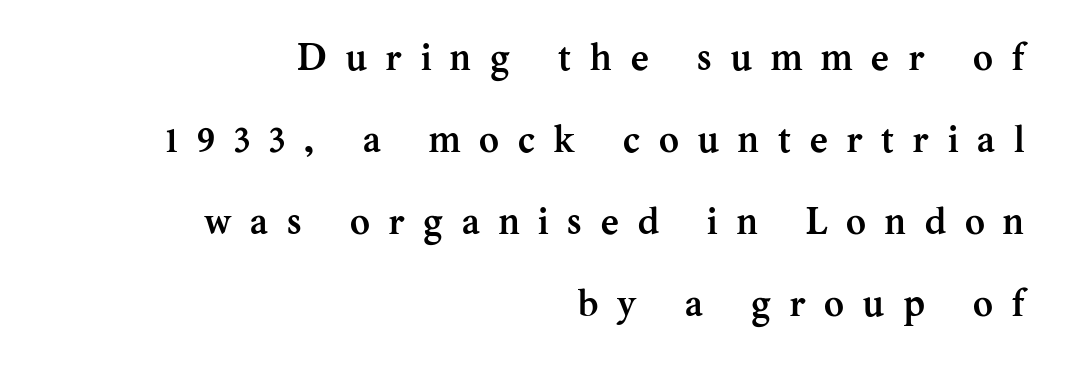
Q: Is the text bold? A: Yes.
Q: Is the text italic (slanted)? A: No, it is upright.
Q: Is the typeface a serif or a sans-serif typeface? A: Serif.
Q: Is the text underlined? A: No.
Q: How is the paragraph aligned? A: Right-aligned.
Q: Is the spacing between letters normal or unusually wide? A: Unusually wide.
Q: Is the spacing between lines tight, normal or loose? A: Loose.
Q: Width (condensed, normal, or wide)? A: Normal.
Q: Stroke contrast? A: Medium.
Q: x-height? A: Medium.
Q: Monospaced? A: No.
